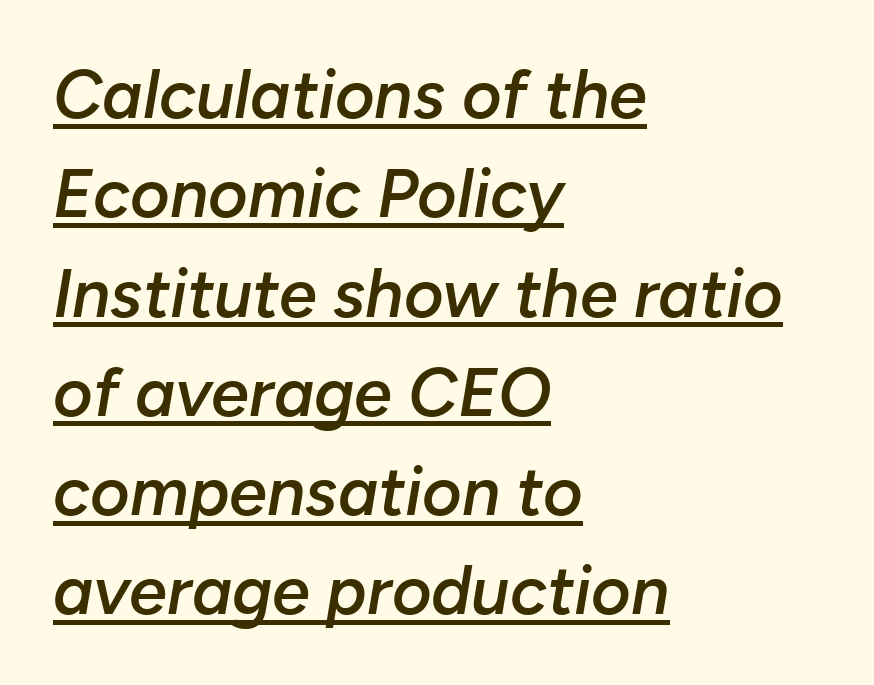
The image shows 68 px semibold type, italic (leaning right); set left-aligned, normal line spacing (1.46x), normal letter spacing, underlined; low stroke contrast and a medium x-height.
